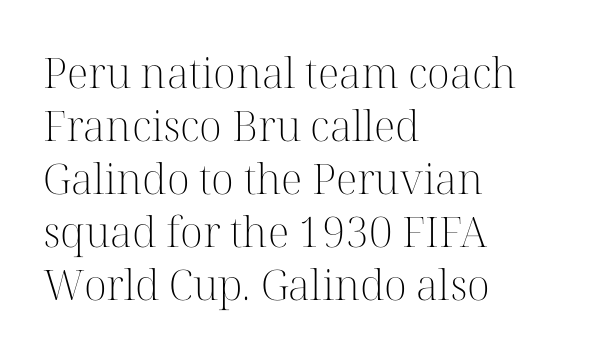
The image shows 42 px light serif type, upright; set left-aligned, normal line spacing (1.26x), normal letter spacing, not underlined; high stroke contrast and a medium x-height.
